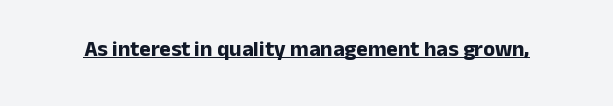
The face used here is rendered with its standard letterfit. These lines were composed using upright roman letters. Strokes here are thick enough to call this a true bold. Is there an underline? Yes — a line sits under the letters.
